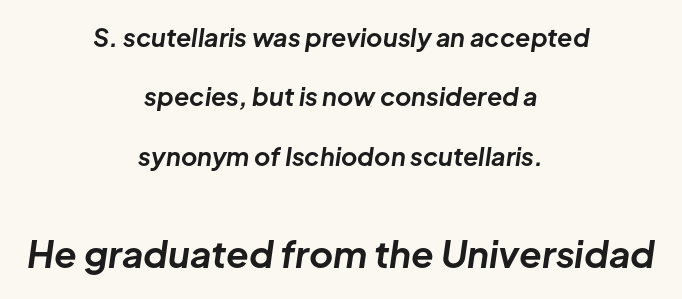
Every row of glyphs is offset so its center matches the block's center. Heavy-handed strokes throughout: this text is bold. The emphasis by scale lands on block number two, below. The rendering uses natural spacing where letterforms have individual widths.
